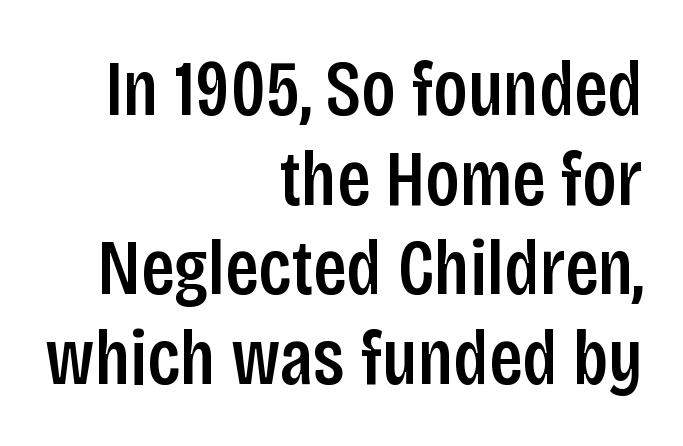
{"serif": "no", "italic": "no", "width": "condensed", "stroke_contrast": "low", "x_height": "large", "monospaced": "no", "underline": "no", "align": "right", "line_spacing": "tight", "line_spacing_ratio": 1.12, "letter_spacing": "normal", "letter_spacing_em": 0.0, "glyph_px": 80}
